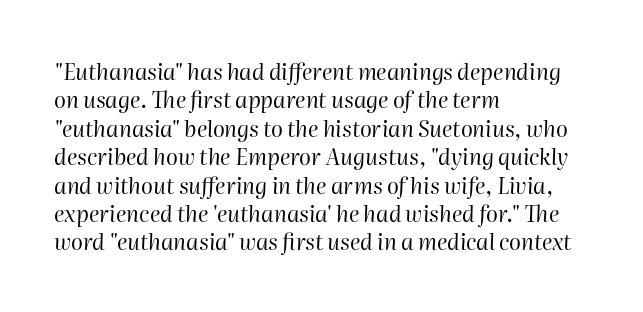
The image shows 22 px text type, italic (leaning right); set left-aligned, normal line spacing (1.29x), normal letter spacing, not underlined.
